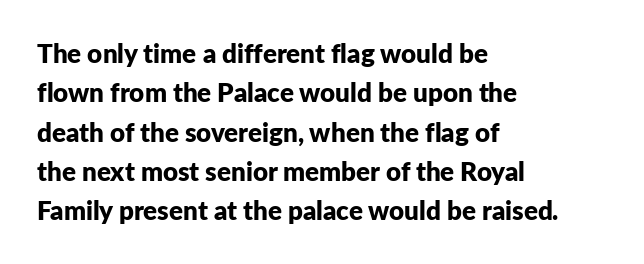
{"italic": "no", "bold": "yes", "underline": "no", "align": "left", "line_spacing": "normal", "line_spacing_ratio": 1.51, "letter_spacing": "normal", "letter_spacing_em": 0.0, "glyph_px": 26}
